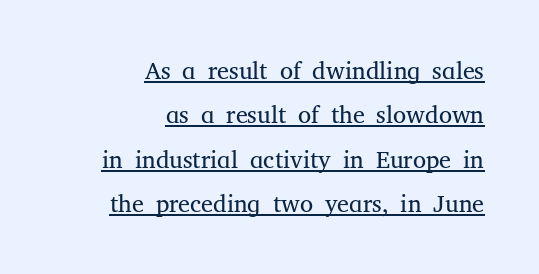
Every character sits straight up, as roman type does. Each word holds together tightly as a unit, with standard inter-letter gaps. Stem width sits at or under what a default text font uses. A baseline rule has been typeset under these characters.
